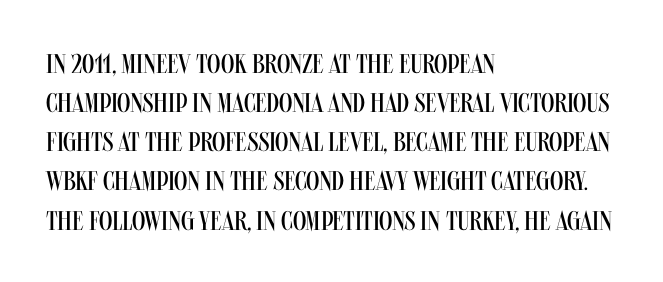
Default kerning and tracking; the words read as compact shapes. No heavy texture on the line: the type isn't bold. A roman cut, with each character standing at attention. Notice how the passage keeps a crisp vertical edge on the left only. Bare-footed words on every line.
